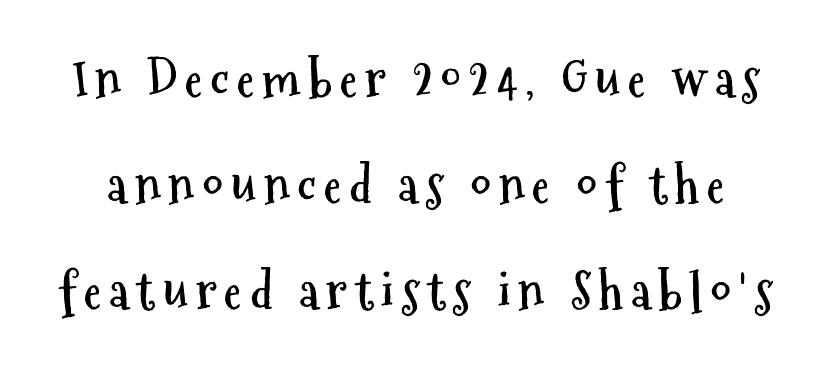
The image shows 51 px semibold, condensed sans-serif type, upright; set loose line spacing (2.08x), not underlined; medium stroke contrast and a medium x-height.
